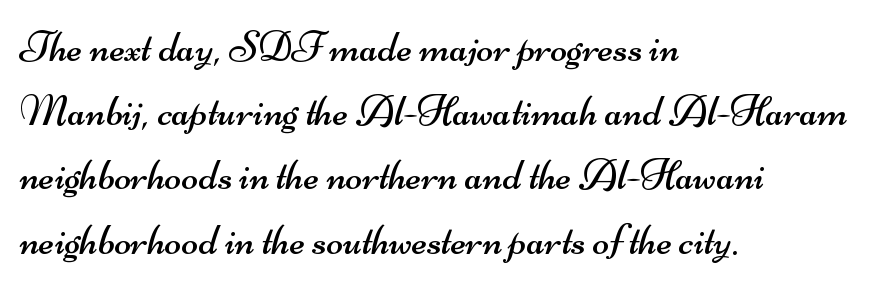
The image shows 44 px regular-weight, wide sans-serif type; set left-aligned, normal line spacing (1.46x), normal letter spacing, not underlined; medium stroke contrast and a small x-height.
